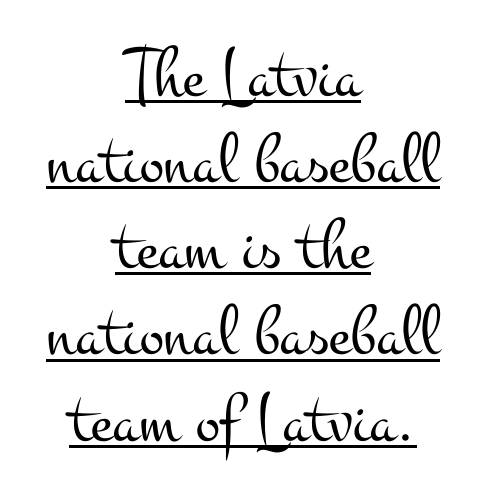
Q: Is the text bold? A: No.
Q: Is the text italic (slanted)? A: Yes.
Q: Is the typeface a serif or a sans-serif typeface? A: Serif.
Q: Is the text underlined? A: Yes.
Q: How is the paragraph aligned? A: Centered.
Q: Is the spacing between letters normal or unusually wide? A: Normal.
Q: Width (condensed, normal, or wide)? A: Wide.
Q: Stroke contrast? A: Medium.
Q: x-height? A: Small.
Q: Monospaced? A: No.
